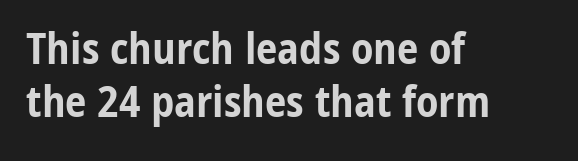
{"serif": "no", "italic": "no", "bold": "yes", "weight": "bold", "width": "condensed", "stroke_contrast": "low", "x_height": "medium", "monospaced": "no", "underline": "no", "align": "left", "line_spacing_ratio": 1.24, "letter_spacing": "normal", "letter_spacing_em": 0.0, "glyph_px": 43}
